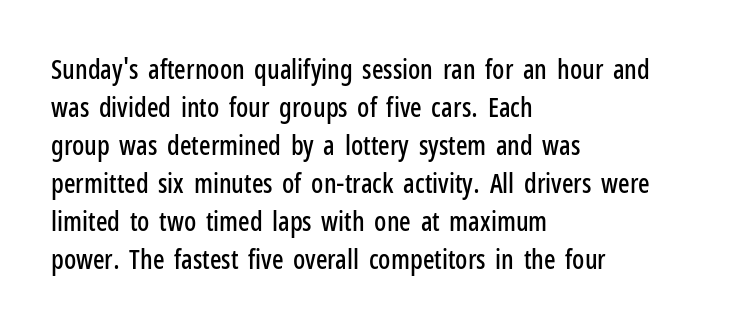
Q: Is the text italic (slanted)? A: No, it is upright.
Q: Is the text underlined? A: No.
Q: How is the paragraph aligned? A: Left-aligned.
Q: Is the spacing between letters normal or unusually wide? A: Normal.
Q: Is the spacing between lines tight, normal or loose? A: Normal.
